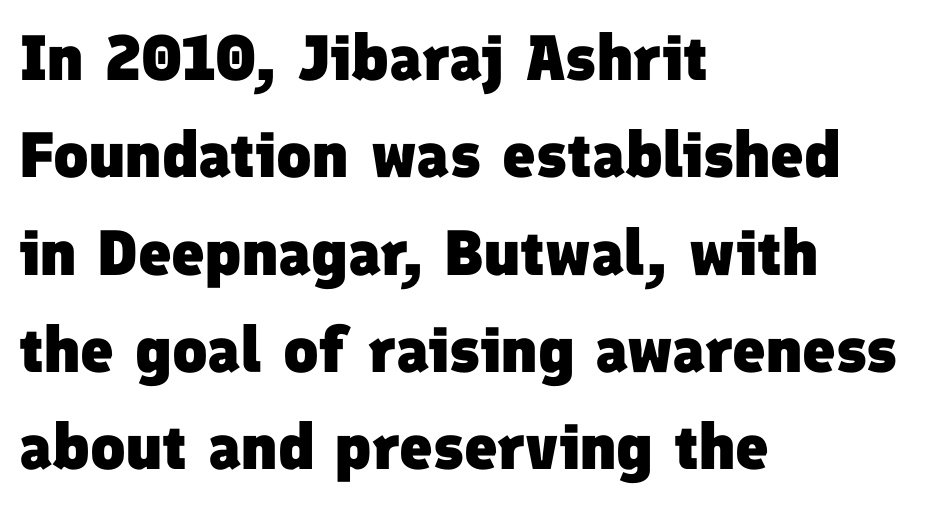
Descenders hang freely into open space. These lines are set flush left with a ragged right edge. The rendering uses a moderate line-height, typical for paragraphs. These lines are rendered in a variable-pitch font. To sum up the face: it is a sans, with no serifs.
